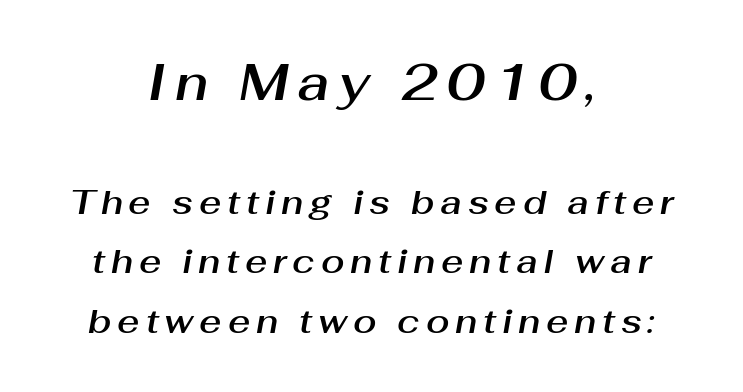
Q: Is the text italic (slanted)? A: Yes, it leans right by about 10 degrees.
Q: Is the text underlined? A: No.
Q: How is the paragraph aligned? A: Centered.
Q: Which block of text is set in a larger size, the first (top) or the second (bottom)? A: The first (top) one.
Q: Width (condensed, normal, or wide)? A: Normal.
Q: Stroke contrast? A: Medium.
Q: x-height? A: Medium.
Q: Monospaced? A: No.
